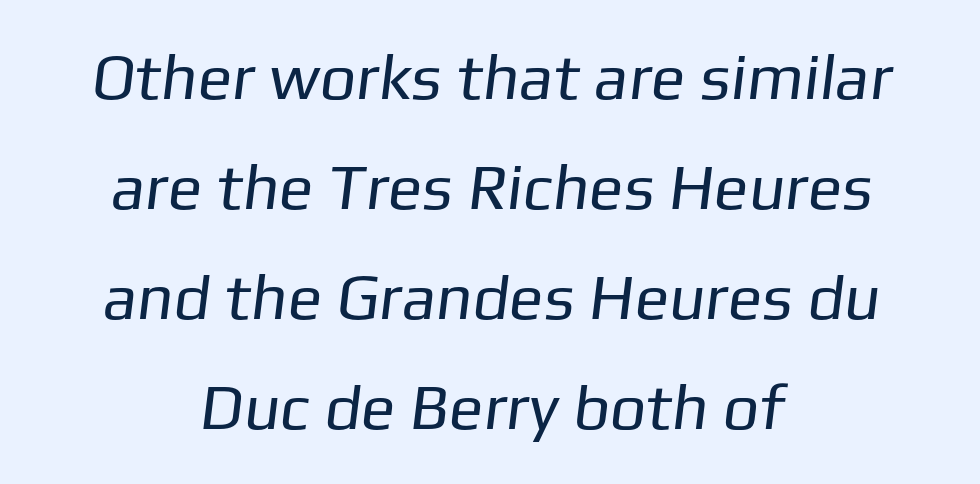
Q: Is the text bold? A: No.
Q: Is the typeface a serif or a sans-serif typeface? A: Sans-serif.
Q: Is the text underlined? A: No.
Q: How is the paragraph aligned? A: Centered.
Q: Is the spacing between letters normal or unusually wide? A: Normal.
Q: Width (condensed, normal, or wide)? A: Normal.
Q: Stroke contrast? A: Low.
Q: x-height? A: Medium.
Q: Monospaced? A: No.
